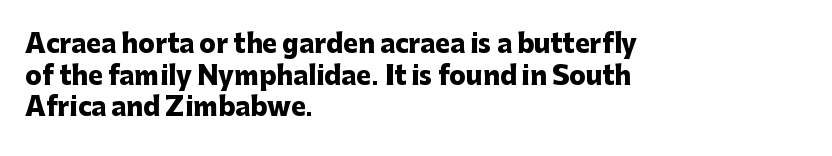
Short and long lines alike share a common starting point at left. The vertical gap from one line to the next is medium. Does the lettering tilt? It doesn't — this is upright. Underline: absent. The tracking reads as untouched default to a designer's eye. Chunky letters — that's bold for sure.
